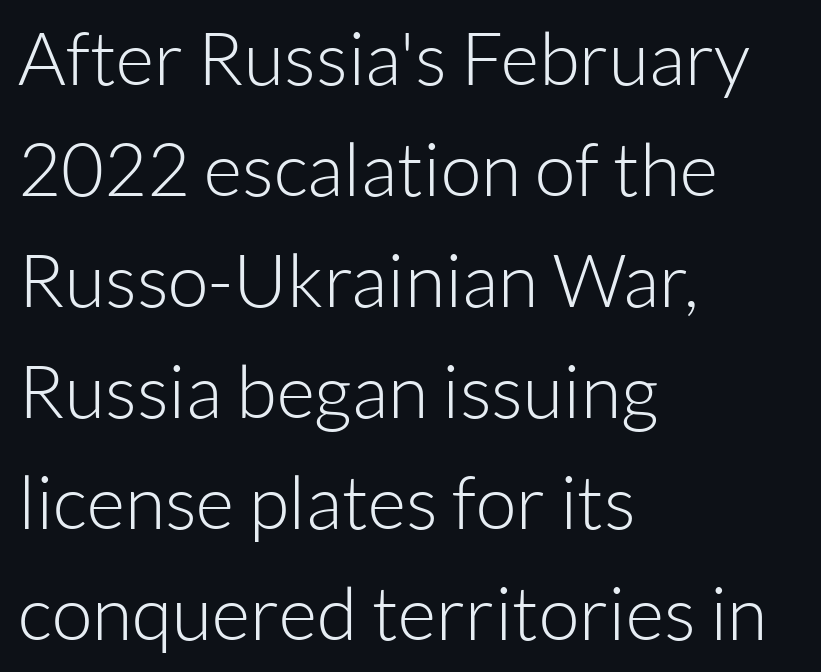
The image shows 74 px light sans-serif type, upright; set left-aligned, normal line spacing (1.5x), normal letter spacing, not underlined; low stroke contrast and a medium x-height.
